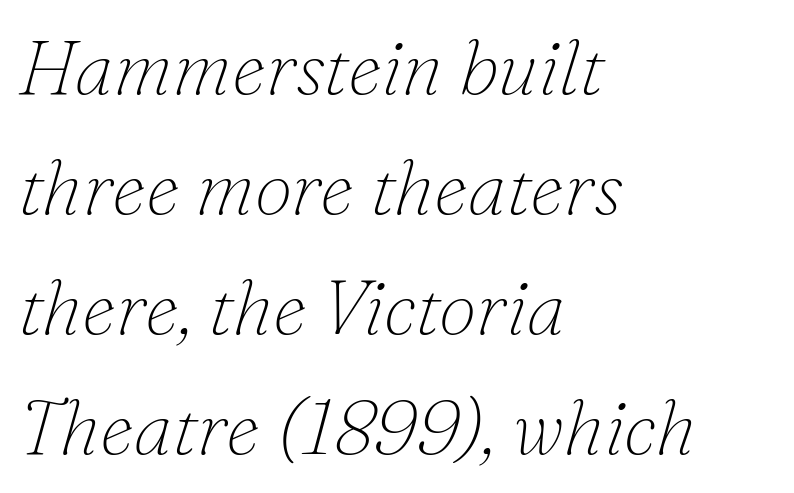
Q: Is the text bold? A: No.
Q: Is the text italic (slanted)? A: Yes, it leans right by about 16 degrees.
Q: Is the typeface a serif or a sans-serif typeface? A: Serif.
Q: Is the text underlined? A: No.
Q: How is the paragraph aligned? A: Left-aligned.
Q: Is the spacing between letters normal or unusually wide? A: Normal.
Q: Is the spacing between lines tight, normal or loose? A: Normal.
Q: Width (condensed, normal, or wide)? A: Normal.
Q: Stroke contrast? A: Low.
Q: x-height? A: Small.
Q: Monospaced? A: No.
